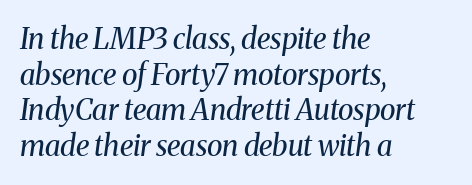
The image shows 29 px regular-weight serif type, italic (leaning right); set left-aligned, line spacing 1.23x, normal letter spacing, not underlined; medium stroke contrast and a medium x-height.
